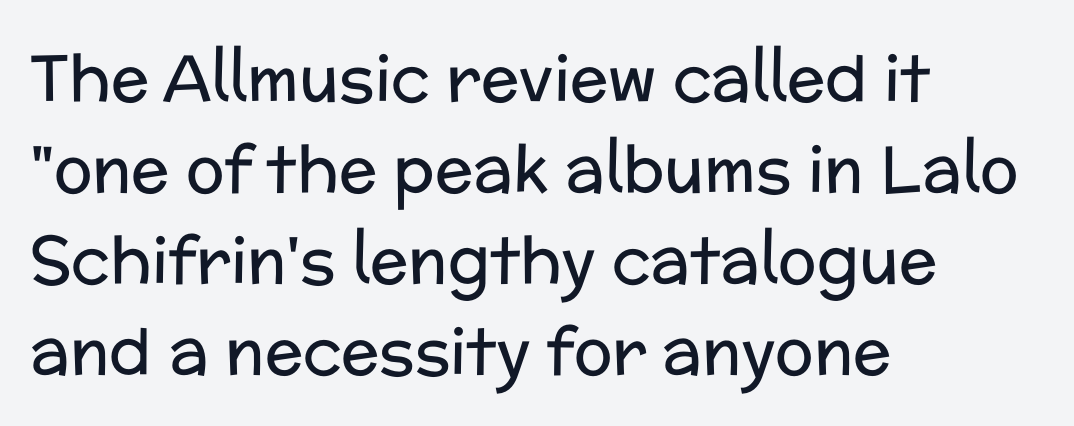
The rendering keeps characters at their native spacing. Whoever set this chose a conventional vertical rhythm. A typesetter would call this proportional, since set widths differ per character. The letterforms sit at book weight or below. The characters display no serif detailing; their extremities are plain. Italic: no, the glyphs are upright roman.
